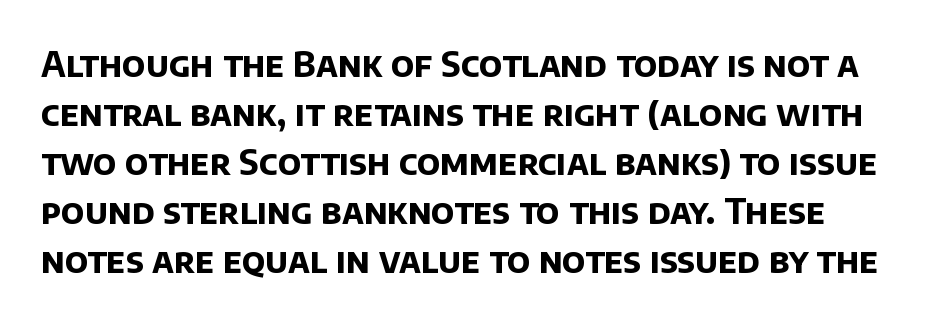
Q: Is the text bold? A: Yes.
Q: Is the typeface a serif or a sans-serif typeface? A: Sans-serif.
Q: Is the text underlined? A: No.
Q: Is the spacing between letters normal or unusually wide? A: Normal.
Q: Is the spacing between lines tight, normal or loose? A: Normal.
Q: Width (condensed, normal, or wide)? A: Normal.
Q: Stroke contrast? A: Low.
Q: x-height? A: Large.
Q: Monospaced? A: No.
